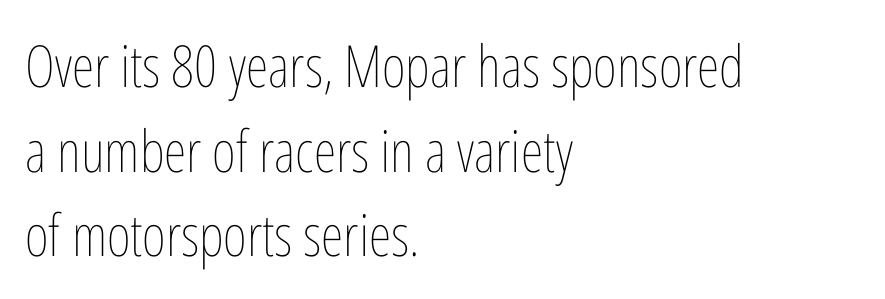
Q: Is the text bold? A: No.
Q: Is the text italic (slanted)? A: No, it is upright.
Q: Is the text underlined? A: No.
Q: How is the paragraph aligned? A: Left-aligned.
Q: Is the spacing between letters normal or unusually wide? A: Normal.
Q: Is the spacing between lines tight, normal or loose? A: Normal.
Q: Width (condensed, normal, or wide)? A: Condensed.
Q: Stroke contrast? A: Low.
Q: x-height? A: Medium.
Q: Monospaced? A: No.
